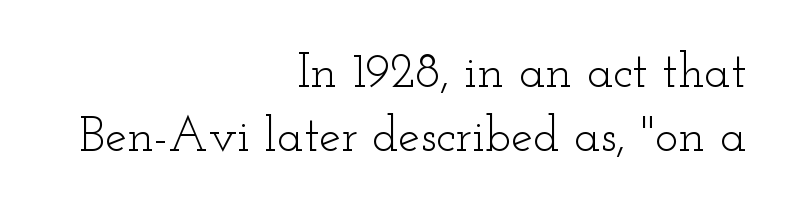
{"serif": "yes", "italic": "no", "bold": "no", "weight": "light", "width": "wide", "stroke_contrast": "low", "x_height": "small", "monospaced": "no", "underline": "no", "align": "right", "line_spacing": "normal", "line_spacing_ratio": 1.31, "letter_spacing": "normal", "letter_spacing_em": 0.0, "glyph_px": 49}
